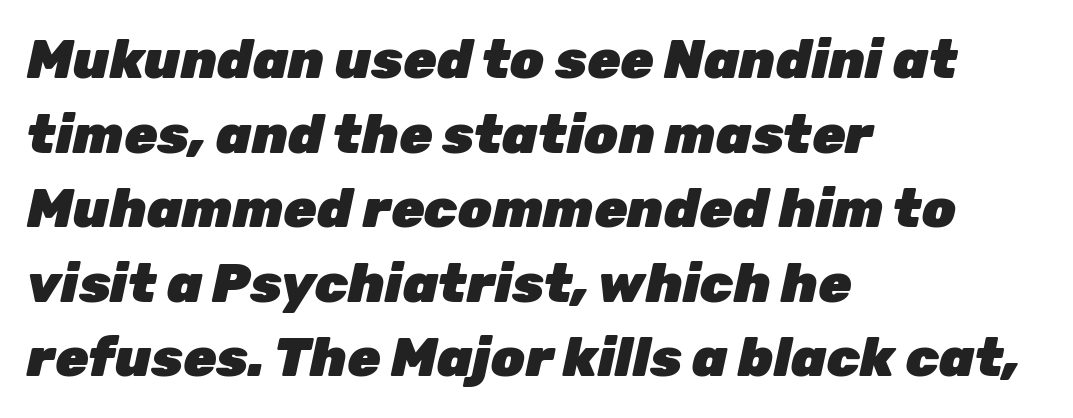
Q: Is the text bold? A: Yes.
Q: Is the text italic (slanted)? A: Yes, it leans right by about 12 degrees.
Q: Is the text underlined? A: No.
Q: How is the paragraph aligned? A: Left-aligned.
Q: Is the spacing between letters normal or unusually wide? A: Normal.
Q: Is the spacing between lines tight, normal or loose? A: Normal.
Q: Width (condensed, normal, or wide)? A: Normal.
Q: Stroke contrast? A: Low.
Q: x-height? A: Medium.
Q: Monospaced? A: No.
